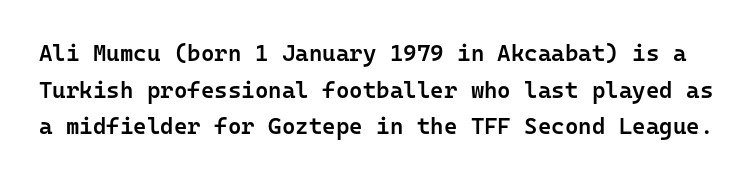
{"italic": "no", "bold": "semi", "underline": "no", "line_spacing": "normal", "line_spacing_ratio": 1.59, "letter_spacing": "normal", "letter_spacing_em": 0.0, "glyph_px": 23}
